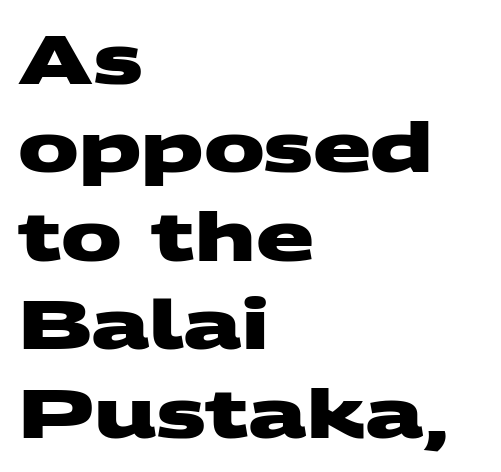
{"serif": "no", "bold": "yes", "weight": "heavy", "width": "wide", "stroke_contrast": "medium", "x_height": "large", "monospaced": "no", "underline": "no", "align": "left", "line_spacing": "normal", "line_spacing_ratio": 1.3, "letter_spacing": "normal", "letter_spacing_em": 0.0, "glyph_px": 68}
